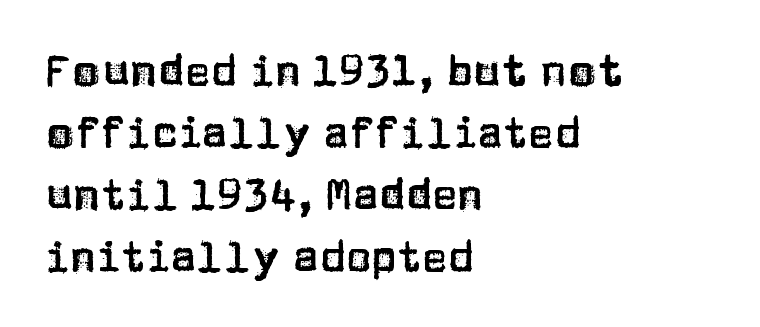
Q: Is the text italic (slanted)? A: No, it is upright.
Q: Is the typeface a serif or a sans-serif typeface? A: Sans-serif.
Q: Is the text underlined? A: No.
Q: How is the paragraph aligned? A: Left-aligned.
Q: Is the spacing between letters normal or unusually wide? A: Normal.
Q: Is the spacing between lines tight, normal or loose? A: Normal.
Q: Width (condensed, normal, or wide)? A: Normal.
Q: Stroke contrast? A: Low.
Q: x-height? A: Large.
Q: Monospaced? A: No.
